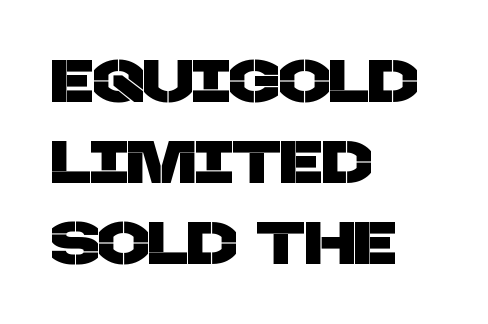
Q: Is the typeface a serif or a sans-serif typeface? A: Sans-serif.
Q: Is the text underlined? A: No.
Q: How is the paragraph aligned? A: Left-aligned.
Q: Is the spacing between letters normal or unusually wide? A: Normal.
Q: Is the spacing between lines tight, normal or loose? A: Normal.
Q: Width (condensed, normal, or wide)? A: Normal.
Q: Stroke contrast? A: Low.
Q: x-height? A: Large.
Q: Monospaced? A: No.
